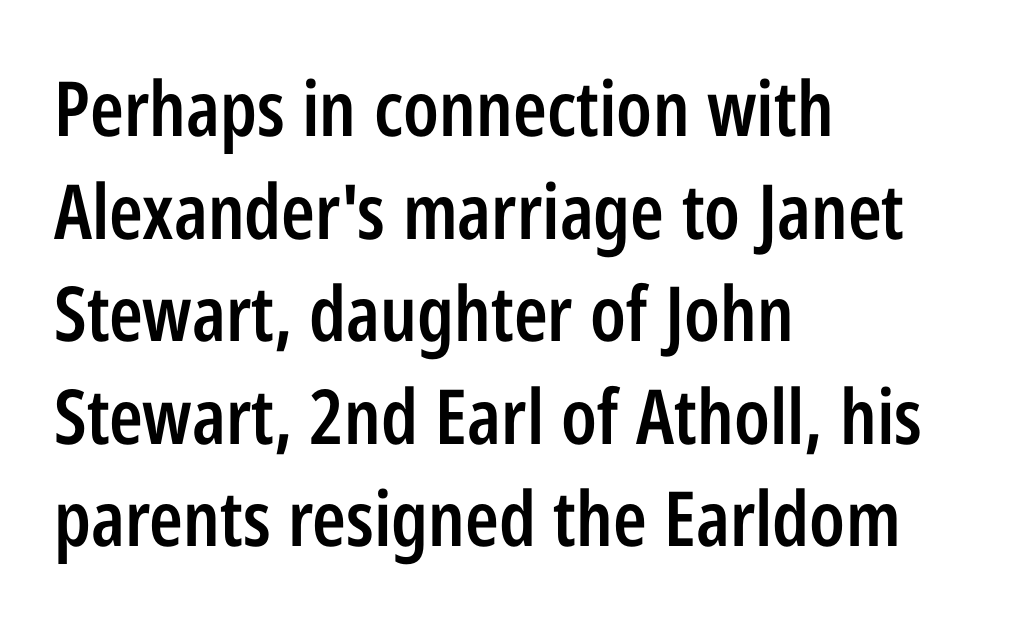
Summary of vertical rhythm: regular, with standard interline spacing. The rendering keeps characters at their native spacing. Typographic density is moderately raised because the face is semibold. Underlining? Definitely not there. The rag falls on the right side of this text block.
